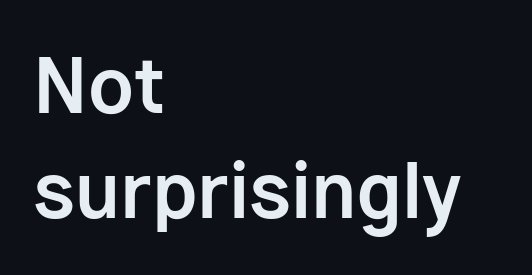
Q: Is the text bold? A: Yes.
Q: Is the text italic (slanted)? A: No, it is upright.
Q: Is the typeface a serif or a sans-serif typeface? A: Sans-serif.
Q: Is the text underlined? A: No.
Q: How is the paragraph aligned? A: Left-aligned.
Q: Is the spacing between letters normal or unusually wide? A: Normal.
Q: Is the spacing between lines tight, normal or loose? A: Normal.
Q: Width (condensed, normal, or wide)? A: Normal.
Q: Stroke contrast? A: Low.
Q: x-height? A: Medium.
Q: Monospaced? A: No.
